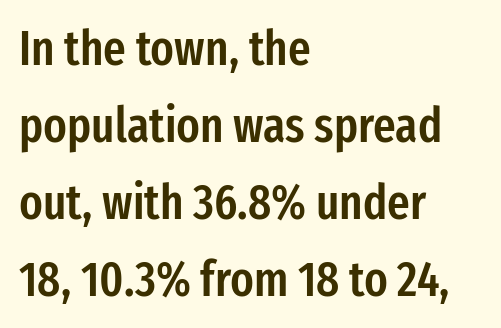
Q: Is the text bold? A: Semi-bold.
Q: Is the text italic (slanted)? A: No, it is upright.
Q: Is the typeface a serif or a sans-serif typeface? A: Sans-serif.
Q: Is the text underlined? A: No.
Q: How is the paragraph aligned? A: Left-aligned.
Q: Is the spacing between letters normal or unusually wide? A: Normal.
Q: Is the spacing between lines tight, normal or loose? A: Normal.
Q: Width (condensed, normal, or wide)? A: Condensed.
Q: Stroke contrast? A: Low.
Q: x-height? A: Medium.
Q: Monospaced? A: No.
